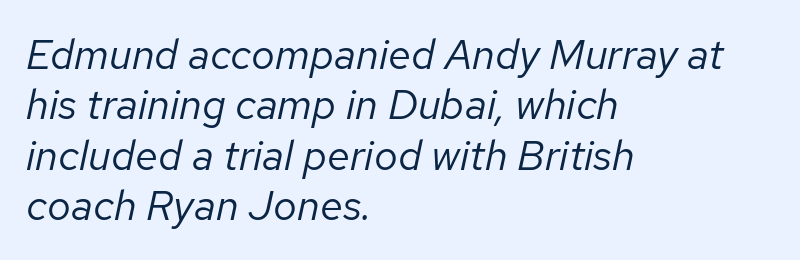
The image shows 42 px regular-weight type, italic (leaning right); set left-aligned, line spacing 1.2x, normal letter spacing, not underlined; low stroke contrast and a medium x-height.
